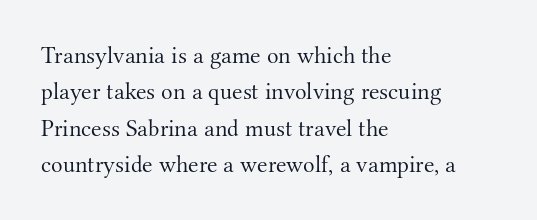
The foot of each line stays bare and open. These lines stack with their left ends in a neat column. Italic: no, the glyphs are upright roman. These lines sit exactly where default settings would place them.
